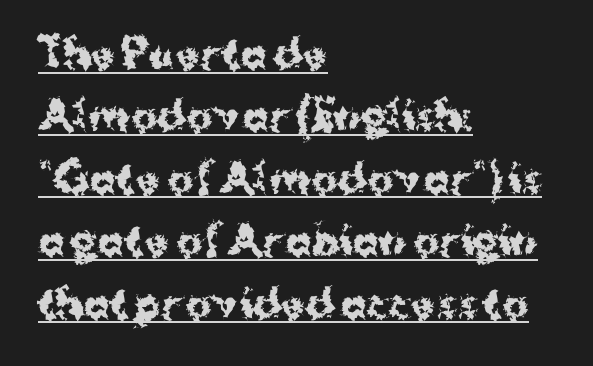
The image shows 39 px bold sans-serif type, upright; set left-aligned, normal line spacing (1.6x), normal letter spacing, underlined; medium stroke contrast and a medium x-height.
